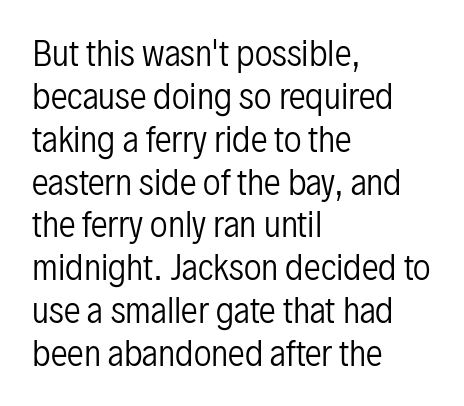
The image shows 34 px regular-weight, condensed sans-serif type, upright; set left-aligned, normal line spacing (1.26x), normal letter spacing, not underlined; low stroke contrast and a medium x-height.
